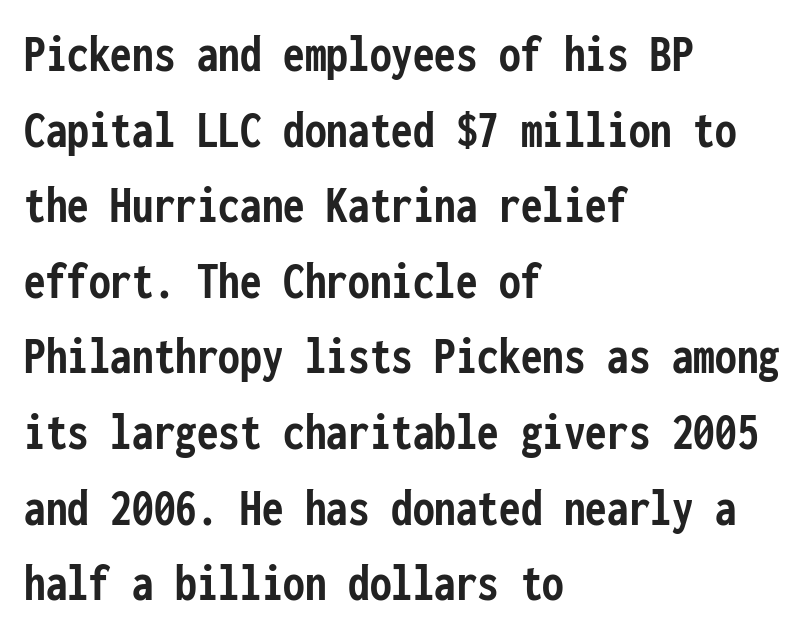
Q: Is the text bold? A: Yes.
Q: Is the text italic (slanted)? A: No, it is upright.
Q: Is the typeface a serif or a sans-serif typeface? A: Sans-serif.
Q: Is the text underlined? A: No.
Q: How is the paragraph aligned? A: Left-aligned.
Q: Is the spacing between letters normal or unusually wide? A: Normal.
Q: Is the spacing between lines tight, normal or loose? A: Normal.
Q: Width (condensed, normal, or wide)? A: Condensed.
Q: Stroke contrast? A: Low.
Q: x-height? A: Medium.
Q: Monospaced? A: Yes.
